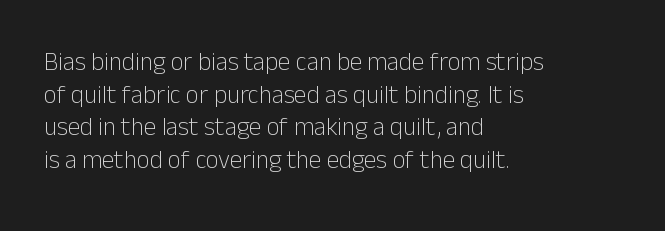
The image shows 25 px text type, upright; set left-aligned, normal line spacing (1.31x), normal letter spacing, not underlined.
